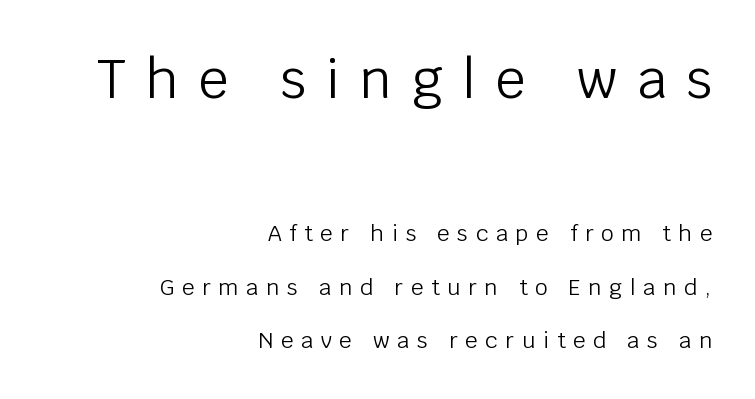
The image shows 54 px light sans-serif type, upright; set right-aligned, loose line spacing (2.44x), unusually wide letter spacing (+0.35 em), not underlined; the first (top) block is 2.45x larger; low stroke contrast and a large x-height.
